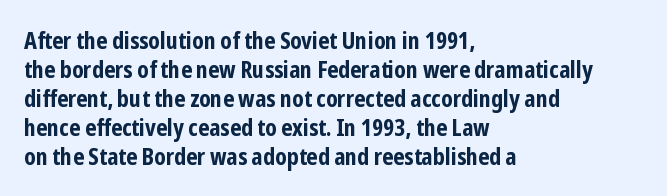
The typography opts for an upright posture over an oblique one. What weight is shown? A full bold with thick strokes. How would I describe the line gaps? Plain and ordinary. Each line starts at the same left margin while the right side varies.
